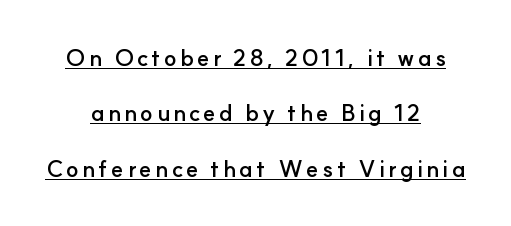
{"italic": "no", "bold": "yes", "underline": "yes", "align": "center", "line_spacing": "loose", "line_spacing_ratio": 2.41, "glyph_px": 23}
